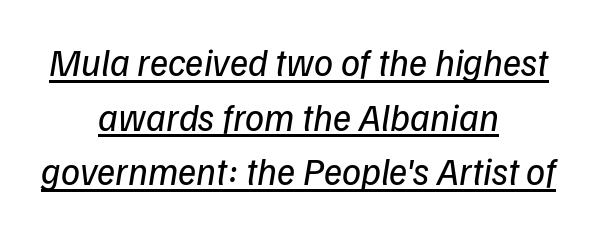
{"serif": "no", "bold": "no", "weight": "regular", "width": "normal", "stroke_contrast": "low", "x_height": "medium", "monospaced": "no", "underline": "yes", "align": "center", "line_spacing": "normal", "line_spacing_ratio": 1.44, "letter_spacing": "normal", "letter_spacing_em": 0.0, "glyph_px": 38}
